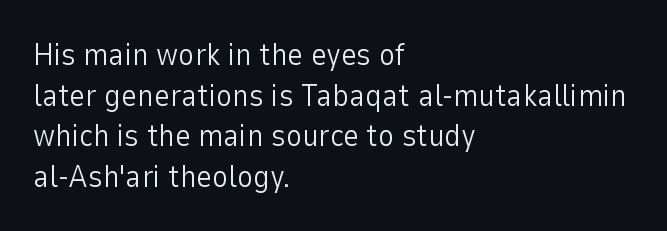
To sum up the face: it is a sans, with no serifs. Tracking value appears to be zero — textbook default spacing. Unbolded letterforms with no extra heft. Here the designer chose a conventional face with non-uniform glyph widths.
